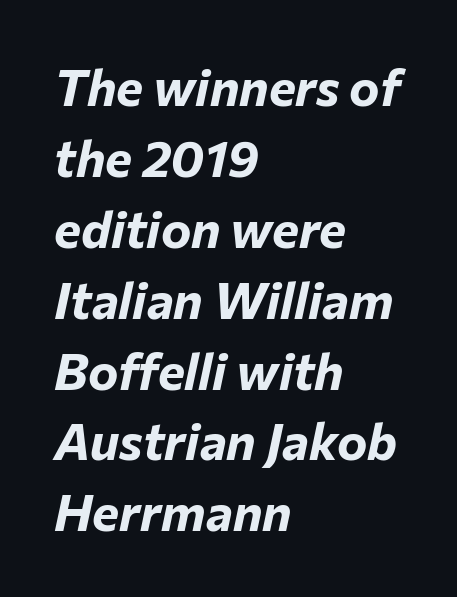
The image shows 51 px bold type, italic (leaning right); set left-aligned, normal line spacing (1.39x), normal letter spacing, not underlined; low stroke contrast and a medium x-height.
